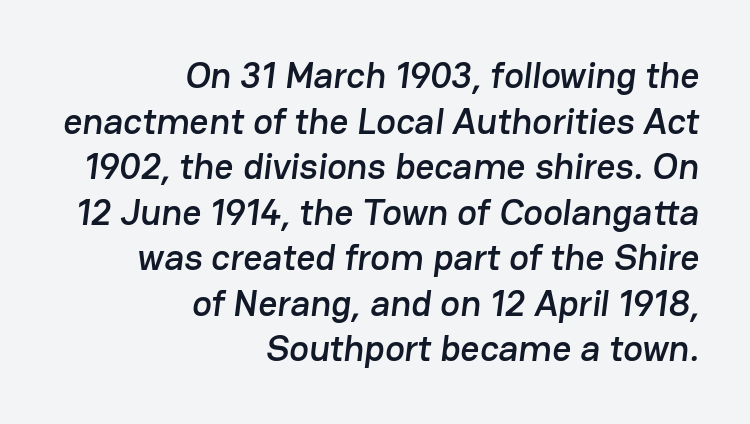
Q: Is the typeface a serif or a sans-serif typeface? A: Sans-serif.
Q: Is the text underlined? A: No.
Q: How is the paragraph aligned? A: Right-aligned.
Q: Is the spacing between letters normal or unusually wide? A: Normal.
Q: Width (condensed, normal, or wide)? A: Normal.
Q: Stroke contrast? A: Low.
Q: x-height? A: Medium.
Q: Monospaced? A: No.
